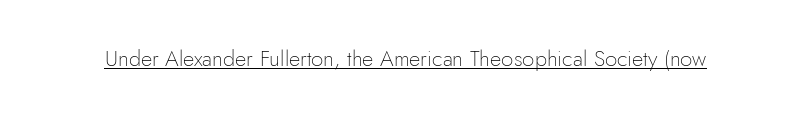
Does a line run under the words? Yes, clearly. Each word holds together tightly as a unit, with standard inter-letter gaps. When letters stand straight like this, we call the style roman or upright. Compared with a typical body face, this is equally light or lighter still.
